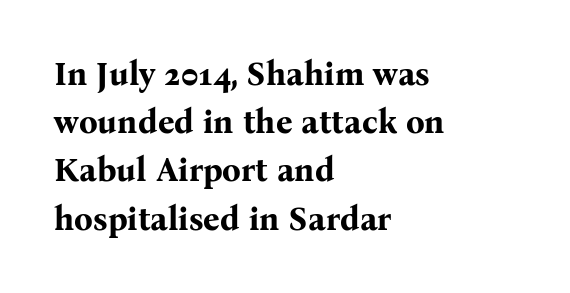
The image shows 33 px bold serif type, upright; set left-aligned, normal line spacing (1.46x), normal letter spacing, not underlined; medium stroke contrast and a medium x-height.
